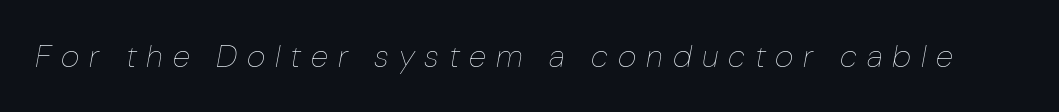
{"italic": "yes", "lean": "right", "slant_degrees": 10, "bold": "no", "weight": "thin", "width": "normal", "stroke_contrast": "low", "x_height": "medium", "monospaced": "no", "underline": "no", "letter_spacing": "wide", "letter_spacing_em": 0.31, "glyph_px": 32}
